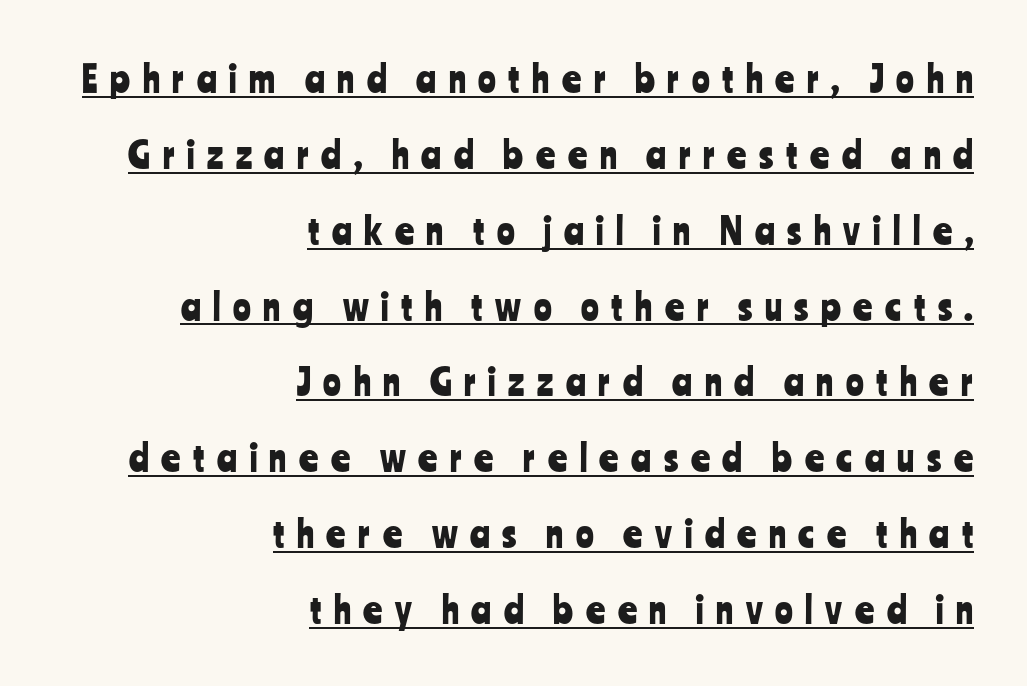
The image shows 37 px condensed sans-serif type, upright; set right-aligned, loose line spacing (2.05x), unusually wide letter spacing (+0.34 em), underlined; low stroke contrast and a medium x-height.
